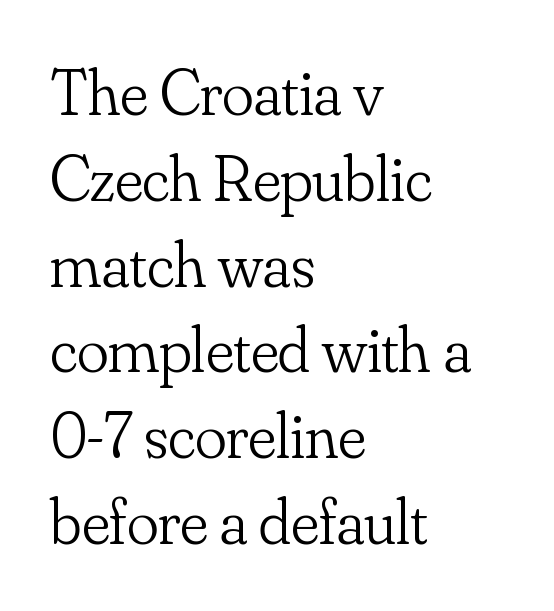
Q: Is the text bold? A: No.
Q: Is the text italic (slanted)? A: No, it is upright.
Q: Is the typeface a serif or a sans-serif typeface? A: Serif.
Q: Is the text underlined? A: No.
Q: How is the paragraph aligned? A: Left-aligned.
Q: Is the spacing between letters normal or unusually wide? A: Normal.
Q: Is the spacing between lines tight, normal or loose? A: Normal.
Q: Width (condensed, normal, or wide)? A: Normal.
Q: Stroke contrast? A: Low.
Q: x-height? A: Small.
Q: Monospaced? A: No.
